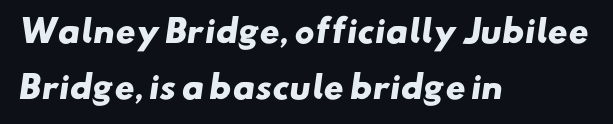
The image shows 31 px heavy, wide sans-serif type; set left-aligned, line spacing 1.8x, normal letter spacing, not underlined; low stroke contrast and a small x-height.
